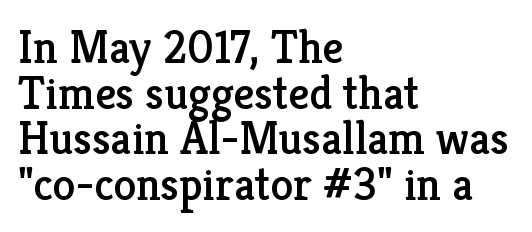
{"serif": "yes", "italic": "no", "width": "normal", "stroke_contrast": "low", "x_height": "medium", "monospaced": "no", "underline": "no", "align": "left", "line_spacing": "tight", "line_spacing_ratio": 0.99, "letter_spacing": "normal", "letter_spacing_em": 0.0, "glyph_px": 46}
